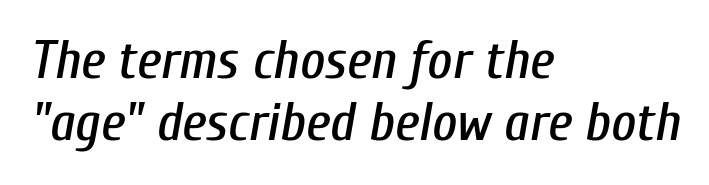
Anything drawn beneath the words? Only blank space. Reading down the column, the eye jumps only a short way to each next line. Each line starts at the same left margin while the right side varies. Think of a printed novel: that variable character pitch is what you see here. Observe the lean: these are italic letterforms. Tracking here is standard; glyphs follow each other at the usual distance.
